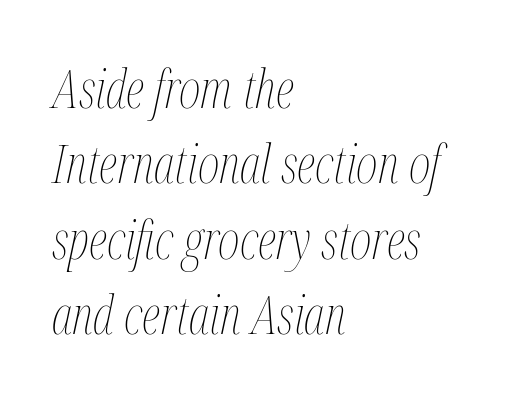
Short note: letters normally spaced. The glyphs look as if they've been sheared to an angle. Nothing heavy about these letters — not bold at all. Leading matches the norm, producing a regular column. Lines of text with bare space underneath. A classic flush-left, rag-right setting is used for this passage.
